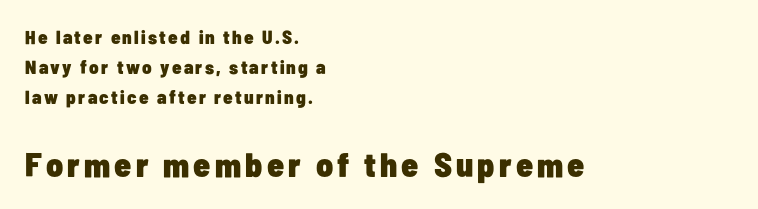
The image shows 34 px heavy, condensed sans-serif type, upright; set left-aligned, normal line spacing (1.59x), not underlined; the second (bottom) block is 1.79x larger; low stroke contrast and a medium x-height.
